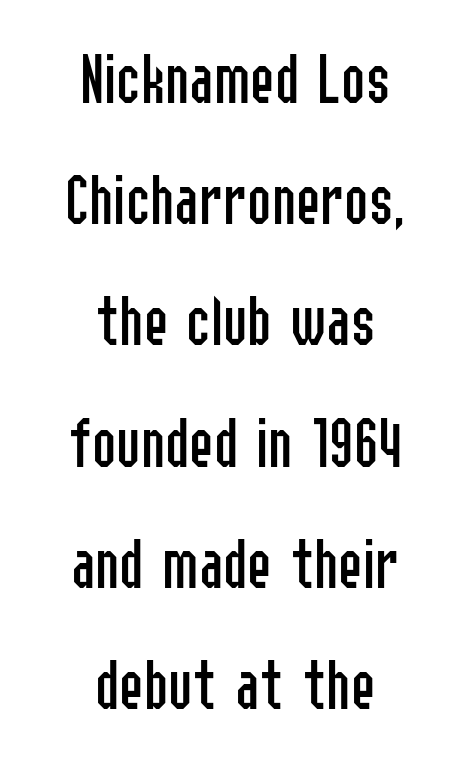
{"serif": "no", "italic": "no", "bold": "no", "weight": "regular", "width": "condensed", "stroke_contrast": "low", "x_height": "medium", "monospaced": "no", "underline": "no", "align": "center", "line_spacing": "normal", "line_spacing_ratio": 1.66, "letter_spacing": "normal", "letter_spacing_em": 0.0, "glyph_px": 73}
